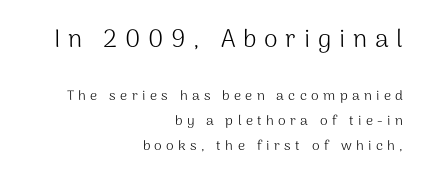
{"italic": "no", "bold": "no", "underline": "no", "align": "right", "line_spacing_ratio": 1.77, "letter_spacing": "wide", "letter_spacing_em": 0.31, "larger_block": "first", "size_ratio": 1.79, "glyph_px": 25}
